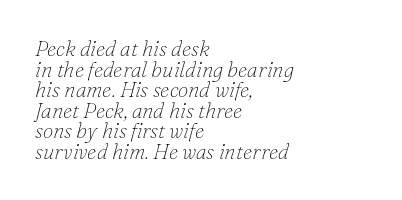
{"italic": "yes", "lean": "right", "slant_degrees": 16, "bold": "no", "underline": "no", "align": "left", "line_spacing": "tight", "line_spacing_ratio": 0.98, "letter_spacing": "normal", "letter_spacing_em": 0.0, "glyph_px": 21}
